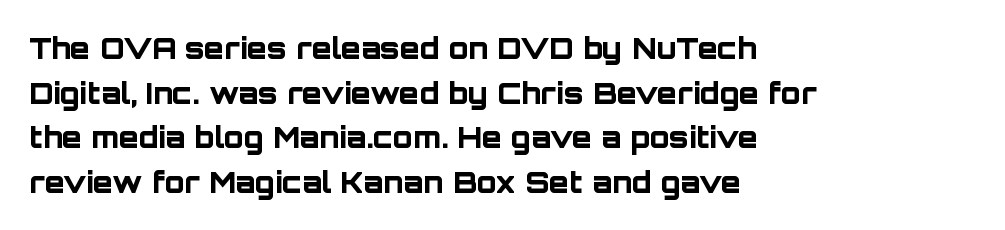
{"serif": "no", "italic": "no", "bold": "yes", "weight": "bold", "width": "normal", "stroke_contrast": "low", "x_height": "large", "monospaced": "no", "underline": "no", "align": "left", "line_spacing": "normal", "line_spacing_ratio": 1.54, "letter_spacing": "normal", "letter_spacing_em": 0.0, "glyph_px": 29}
